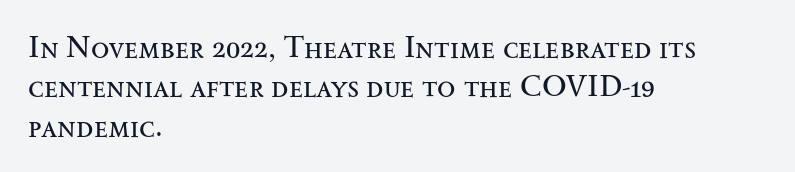
{"serif": "yes", "italic": "no", "bold": "no", "weight": "regular", "width": "wide", "stroke_contrast": "medium", "x_height": "small", "monospaced": "no", "underline": "no", "align": "left", "line_spacing": "normal", "line_spacing_ratio": 1.31, "letter_spacing": "normal", "letter_spacing_em": 0.0, "glyph_px": 30}
